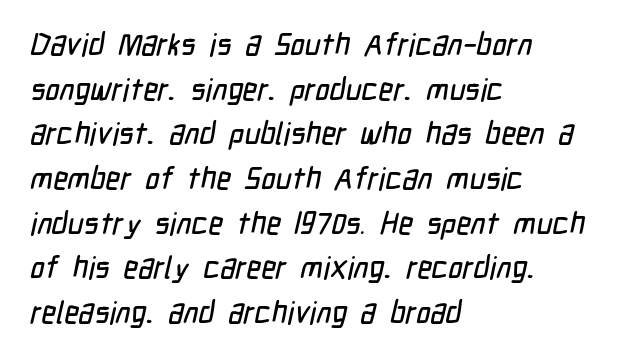
The image shows 31 px condensed sans-serif type; set left-aligned, normal line spacing (1.44x), normal letter spacing, not underlined; low stroke contrast and a medium x-height.
